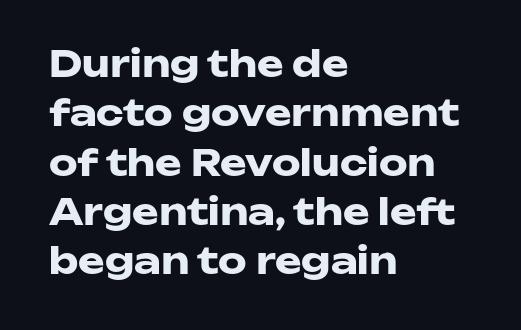
{"serif": "no", "italic": "no", "bold": "yes", "weight": "heavy", "width": "wide", "stroke_contrast": "low", "x_height": "medium", "monospaced": "no", "underline": "no", "align": "left", "line_spacing": "normal", "line_spacing_ratio": 1.37, "letter_spacing": "normal", "letter_spacing_em": 0.0, "glyph_px": 36}
